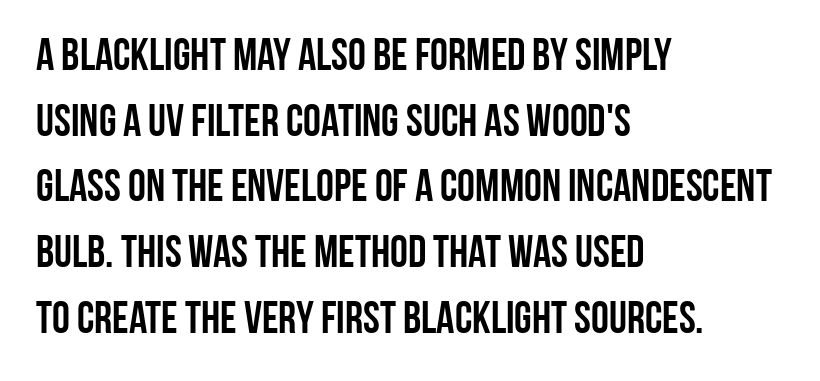
Q: Is the text italic (slanted)? A: No, it is upright.
Q: Is the typeface a serif or a sans-serif typeface? A: Sans-serif.
Q: Is the text underlined? A: No.
Q: How is the paragraph aligned? A: Left-aligned.
Q: Is the spacing between letters normal or unusually wide? A: Normal.
Q: Is the spacing between lines tight, normal or loose? A: Normal.
Q: Width (condensed, normal, or wide)? A: Condensed.
Q: Stroke contrast? A: Low.
Q: x-height? A: Large.
Q: Monospaced? A: No.
